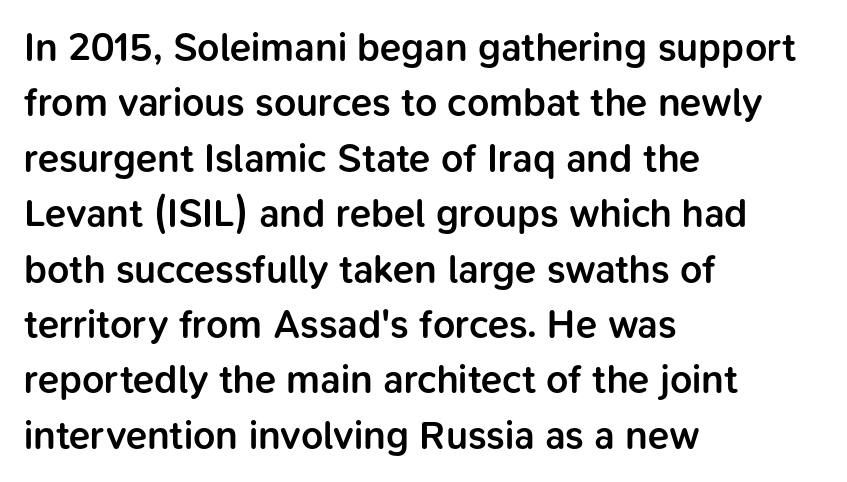
The string is rendered with underlining switched off. Emphasis by weight is partial: semibold. A typesetter would mark this as roman, not italic. The passage shown is typeset with a sans-serif family. Does the copy run flush right? No — it runs flush left.
